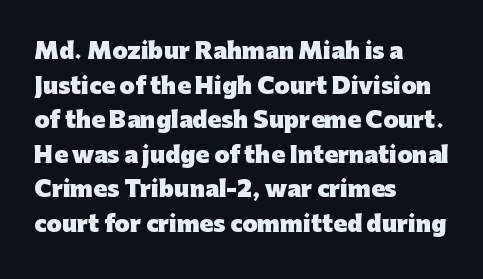
The image shows 22 px bold type, upright; set left-aligned, normal line spacing (1.57x), normal letter spacing, not underlined.
